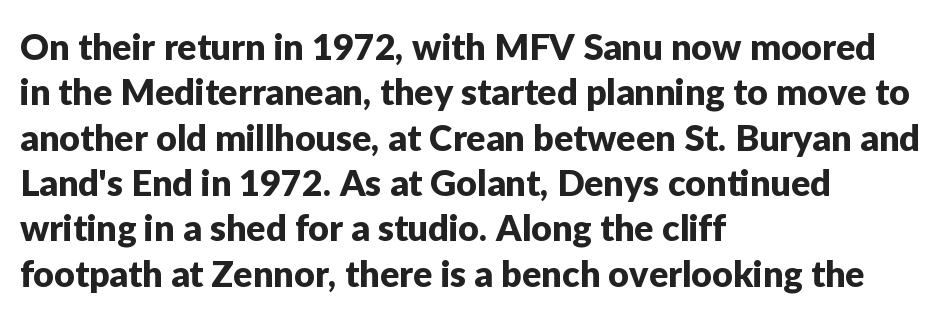
{"serif": "no", "italic": "no", "width": "normal", "stroke_contrast": "low", "x_height": "medium", "monospaced": "no", "underline": "no", "align": "left", "line_spacing": "normal", "line_spacing_ratio": 1.26, "letter_spacing": "normal", "letter_spacing_em": 0.0, "glyph_px": 36}
